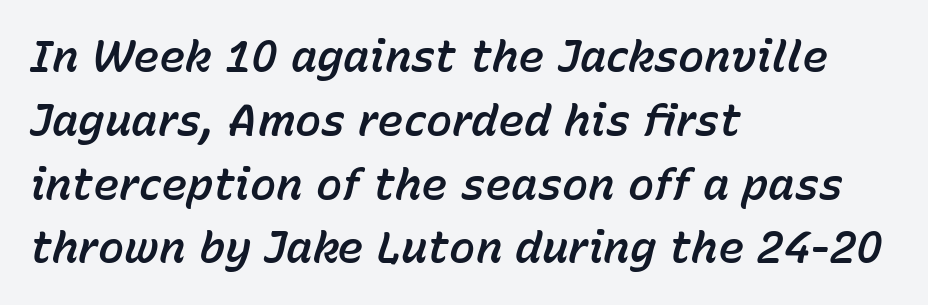
The image shows 44 px text type, italic (leaning right); set left-aligned, normal line spacing (1.45x), normal letter spacing, not underlined; low stroke contrast and a medium x-height.
